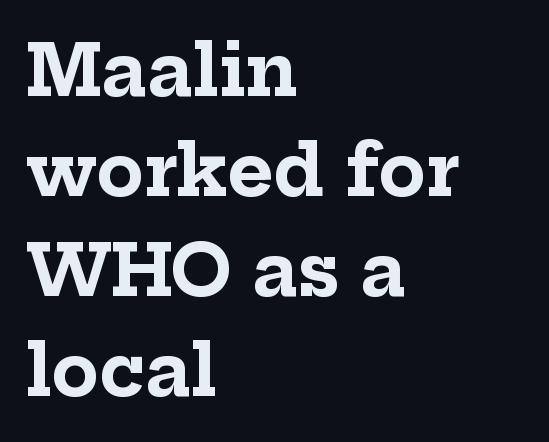
The image shows 70 px bold serif type, upright; set left-aligned, normal line spacing (1.43x), normal letter spacing, not underlined; low stroke contrast and a medium x-height.
